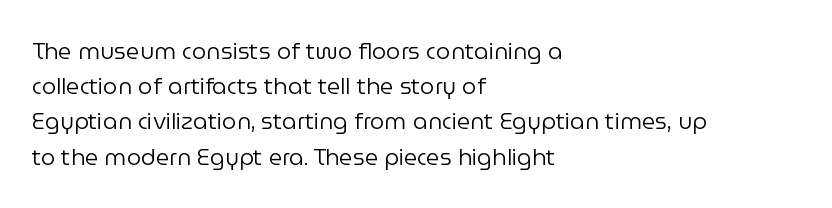
A typesetter would call this leading conventional body-copy spacing. Casual observation: everything's shoved over to the left. Counters stay open thanks to moderate or lighter strokes. The lettering stays uniformly vertical, giving the passage a roman look. No extra tracking has been applied to these lines. The gap between lines stays unmarked.
